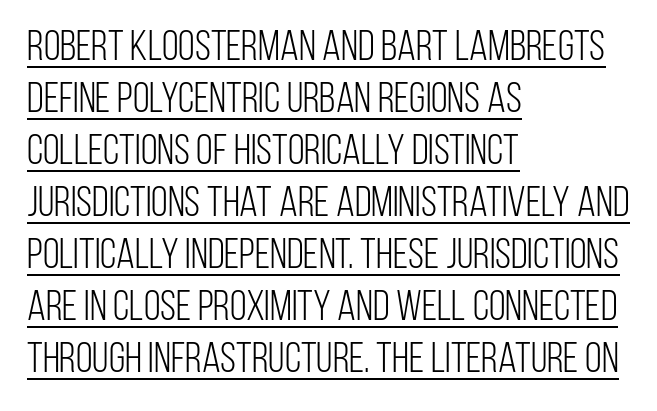
Q: Is the text bold? A: No.
Q: Is the text italic (slanted)? A: No, it is upright.
Q: Is the typeface a serif or a sans-serif typeface? A: Sans-serif.
Q: Is the text underlined? A: Yes.
Q: How is the paragraph aligned? A: Left-aligned.
Q: Is the spacing between letters normal or unusually wide? A: Normal.
Q: Width (condensed, normal, or wide)? A: Condensed.
Q: Stroke contrast? A: Low.
Q: x-height? A: Large.
Q: Monospaced? A: No.
